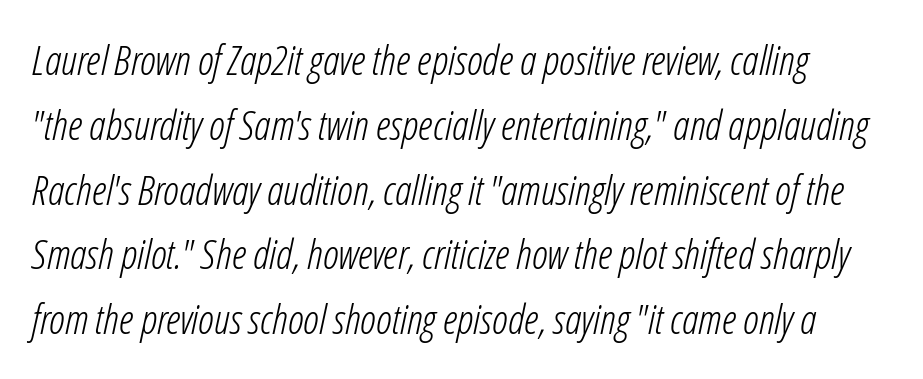
Every character sits at an angle, as italics do. Regarding leading, the lines here are spaced in the standard way. Bold? No — there's no thickening of the strokes. The letters advance in unequal steps, a hallmark of proportional type. A bare baseline throughout the passage.
